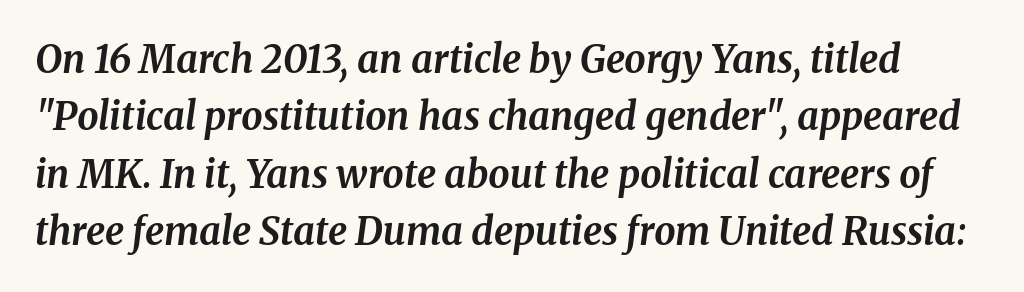
Q: Is the text bold? A: Yes.
Q: Is the text italic (slanted)? A: Yes, it leans right by about 8 degrees.
Q: Is the typeface a serif or a sans-serif typeface? A: Serif.
Q: Is the text underlined? A: No.
Q: Is the spacing between letters normal or unusually wide? A: Normal.
Q: Is the spacing between lines tight, normal or loose? A: Normal.
Q: Width (condensed, normal, or wide)? A: Normal.
Q: Stroke contrast? A: Medium.
Q: x-height? A: Medium.
Q: Monospaced? A: No.
